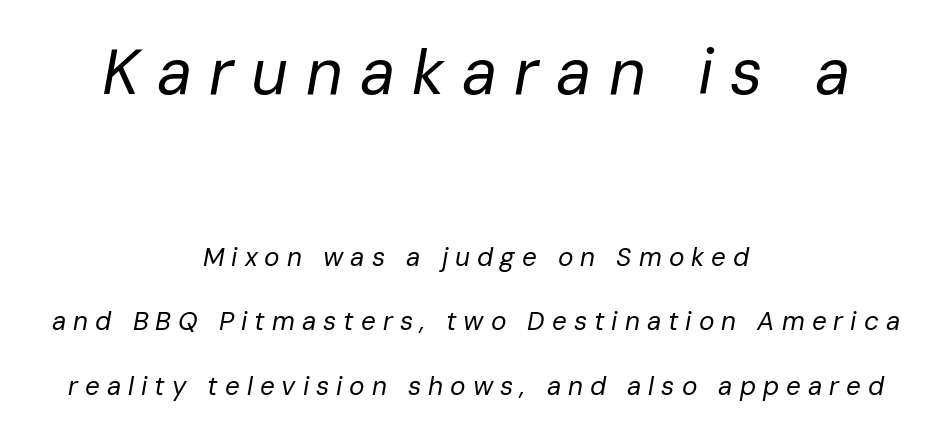
The image shows 64 px regular-weight type, italic (leaning right); set centered, loose line spacing (2.48x), unusually wide letter spacing (+0.27 em), not underlined; the first (top) block is 2.46x larger; low stroke contrast and a medium x-height.
